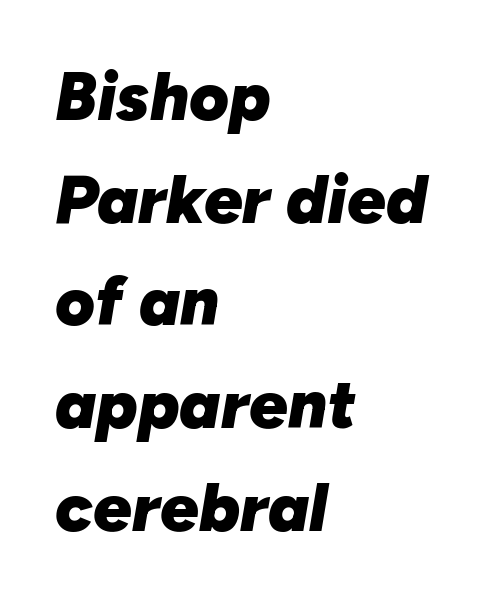
Q: Is the text bold? A: Yes.
Q: Is the text italic (slanted)? A: Yes, it leans right by about 10 degrees.
Q: Is the text underlined? A: No.
Q: How is the paragraph aligned? A: Left-aligned.
Q: Is the spacing between letters normal or unusually wide? A: Normal.
Q: Is the spacing between lines tight, normal or loose? A: Normal.
Q: Width (condensed, normal, or wide)? A: Normal.
Q: Stroke contrast? A: Low.
Q: x-height? A: Medium.
Q: Monospaced? A: No.
